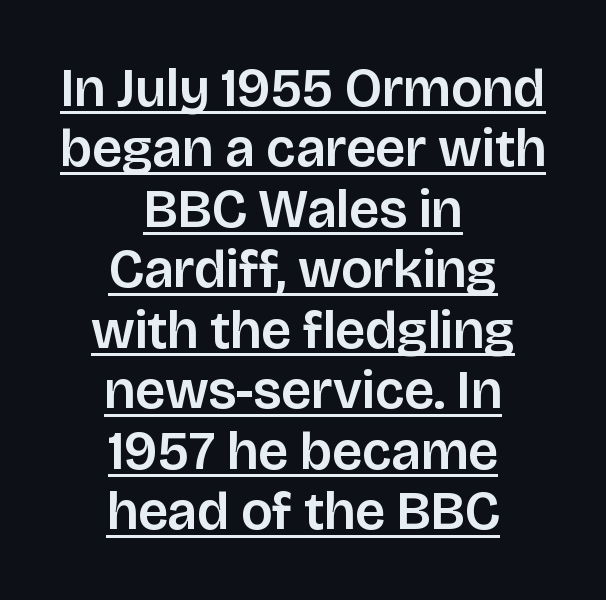
Q: Is the text italic (slanted)? A: No, it is upright.
Q: Is the typeface a serif or a sans-serif typeface? A: Sans-serif.
Q: Is the text underlined? A: Yes.
Q: How is the paragraph aligned? A: Centered.
Q: Is the spacing between letters normal or unusually wide? A: Normal.
Q: Is the spacing between lines tight, normal or loose? A: Tight.
Q: Width (condensed, normal, or wide)? A: Normal.
Q: Stroke contrast? A: Low.
Q: x-height? A: Large.
Q: Monospaced? A: No.
